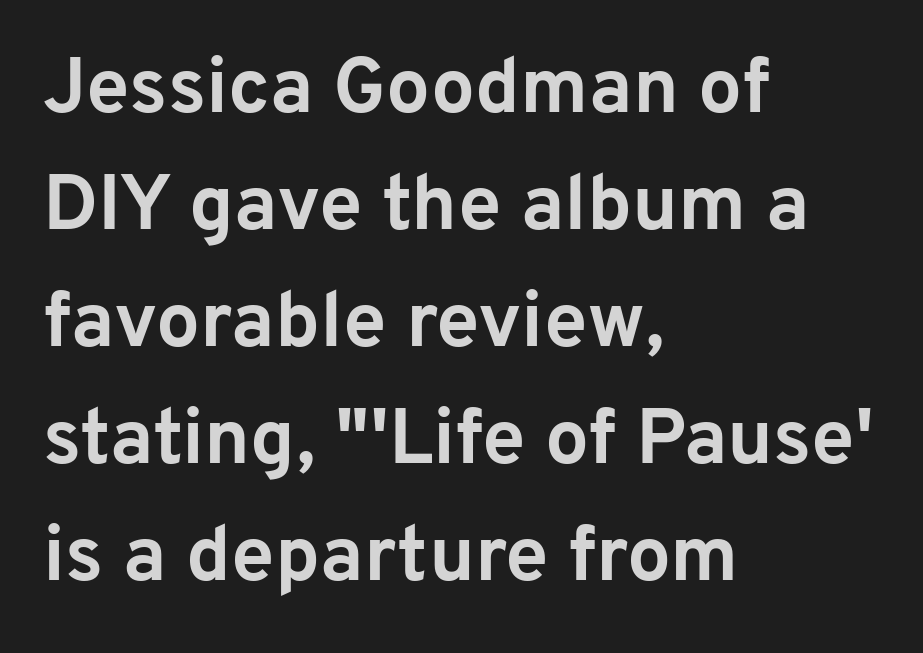
No word sits above an underline. A student would call this left alignment; a typographer would say flush left, rag right. Italic? Not at all — the glyphs are vertical. A sans-serif font was chosen for this passage. The letters sit at their default tracking, neither squeezed nor spread.
